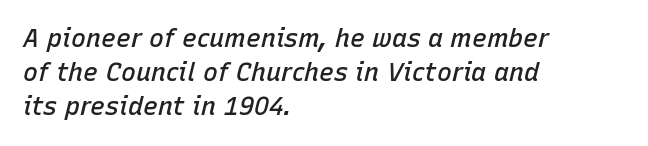
The paragraph shown leans on its left margin. Unmarked baselines from the first word to the last. In terms of letterspacing, this is plain default setting. The designer left line spacing at the default.
